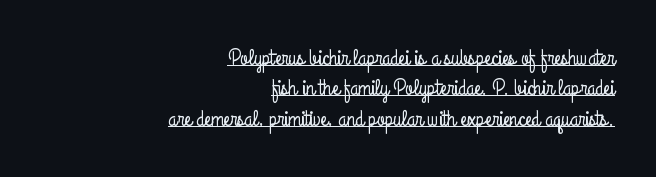
The horizontal fit of the characters is conventional and even. Regular leading. Notice how the passage keeps a crisp vertical edge on the right only. Caption: lettering with a line underneath.
